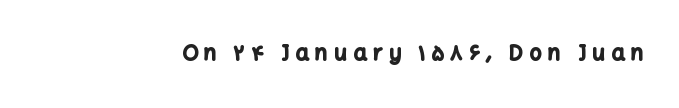
The image shows 21 px bold type, upright; set unusually wide letter spacing (+0.31 em), not underlined.
